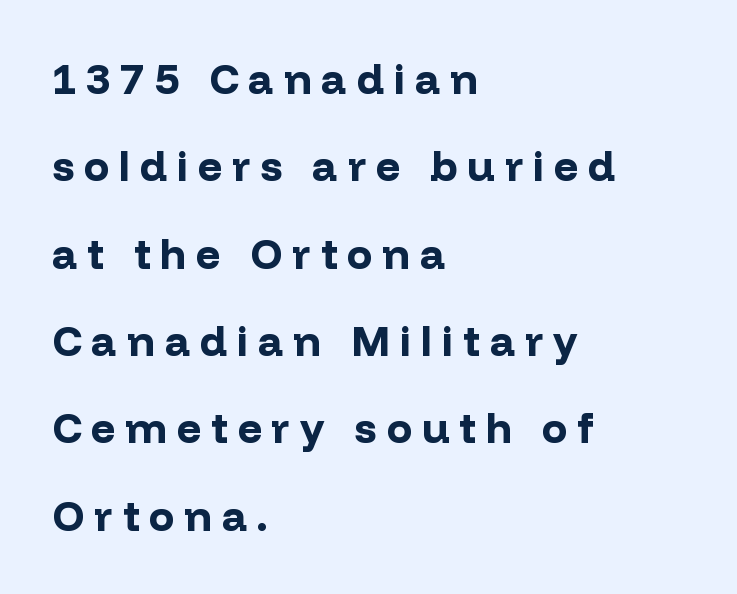
Successive baselines arrive slowly, with a big drop between each. Each line starts at the same left margin while the right side varies. Honestly, there is no underline to notice here at all. These lines are composed in type without serifs. Italic: no, the glyphs are upright roman. You could not count columns in this text — the font is proportionally spaced.
